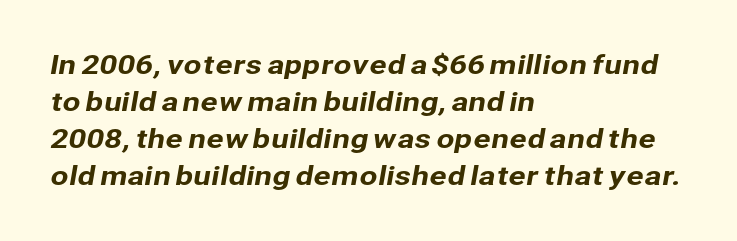
{"underline": "no", "align": "left", "line_spacing": "normal", "line_spacing_ratio": 1.42, "letter_spacing": "normal", "letter_spacing_em": 0.0, "glyph_px": 26}
